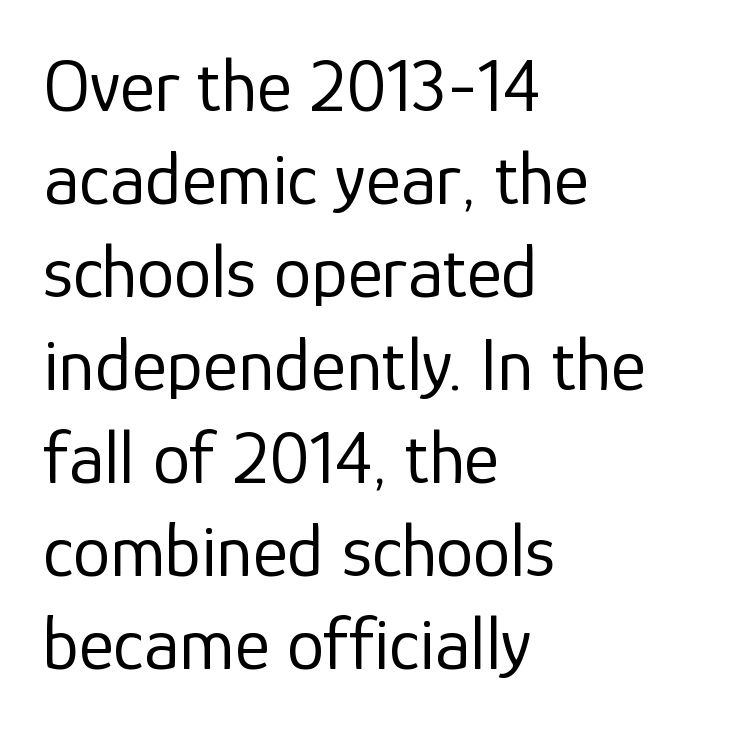
The image shows 75 px regular-weight sans-serif type, upright; set left-aligned, line spacing 1.24x, normal letter spacing, not underlined; low stroke contrast and a medium x-height.
